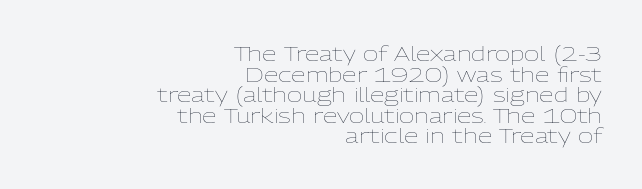
The image shows 21 px text type, upright; set right-aligned, tight line spacing (0.98x), normal letter spacing, not underlined.
